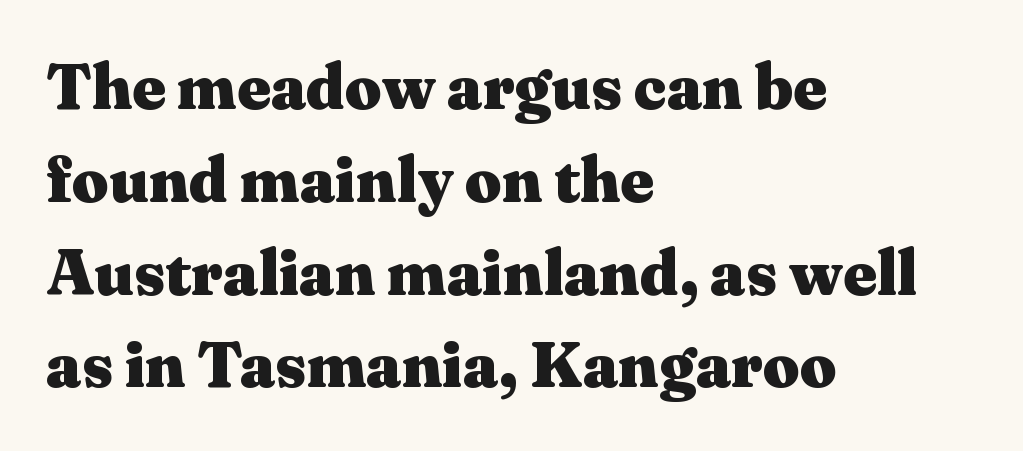
{"serif": "yes", "italic": "no", "bold": "yes", "weight": "heavy", "width": "wide", "stroke_contrast": "medium", "x_height": "medium", "monospaced": "no", "underline": "no", "align": "left", "line_spacing": "normal", "line_spacing_ratio": 1.45, "letter_spacing": "normal", "letter_spacing_em": 0.0, "glyph_px": 64}
